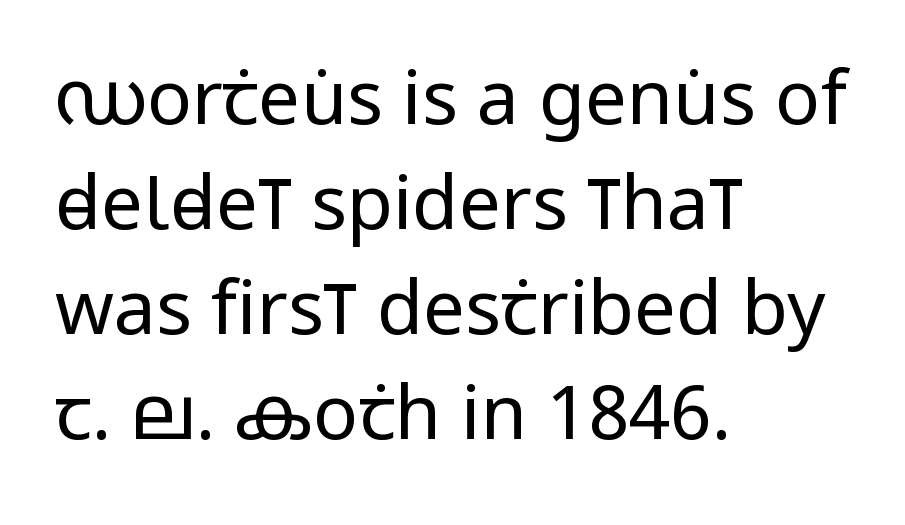
The words here are not underlined. Proportional: the letters do not fall into vertical columns. The designer went with a sans here, leaving each stem footless. Notice how the stems are strictly vertical — no italics here. The rendering uses a moderate line-height, typical for paragraphs. Characters follow at the spacing the type designer built in.
